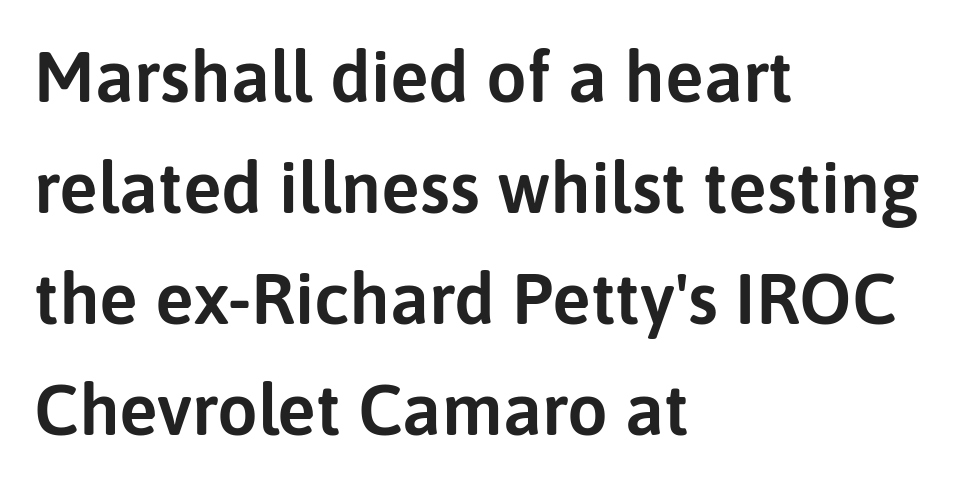
The image shows 72 px sans-serif type, upright; set left-aligned, normal line spacing (1.54x), normal letter spacing, not underlined; low stroke contrast and a medium x-height.
